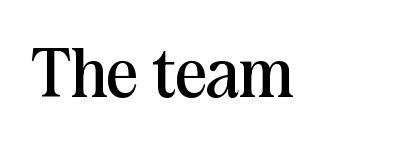
Q: Is the text bold? A: No.
Q: Is the text italic (slanted)? A: No, it is upright.
Q: Is the typeface a serif or a sans-serif typeface? A: Serif.
Q: Is the text underlined? A: No.
Q: Is the spacing between letters normal or unusually wide? A: Normal.
Q: Width (condensed, normal, or wide)? A: Normal.
Q: Stroke contrast? A: Medium.
Q: x-height? A: Medium.
Q: Monospaced? A: No.
